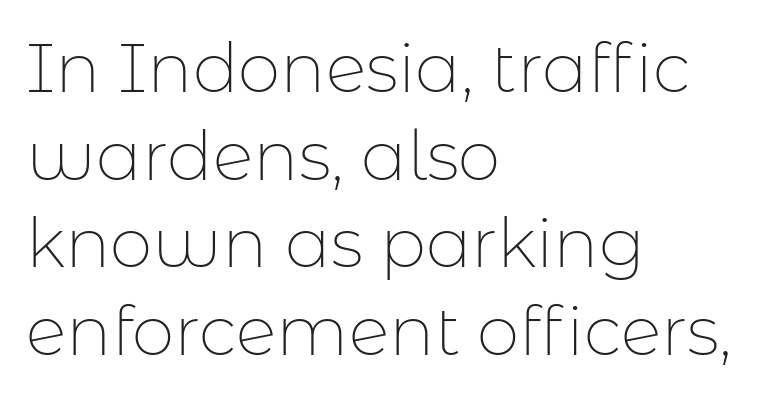
Is this a fixed-width face? No — the glyphs have proportional, varying widths. Typographically, this falls in the sans-serif category. These lines stack with their left ends in a neat column. The passage shown is not bold in any degree. Look at the tracking — it's just the regular setting, nothing added. The font's upright variant was chosen for this text.
